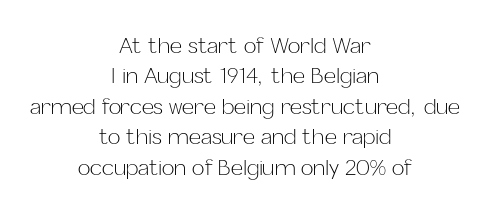
Q: Is the text bold? A: No.
Q: Is the text italic (slanted)? A: No, it is upright.
Q: Is the text underlined? A: No.
Q: How is the paragraph aligned? A: Centered.
Q: Is the spacing between letters normal or unusually wide? A: Normal.
Q: Is the spacing between lines tight, normal or loose? A: Normal.
